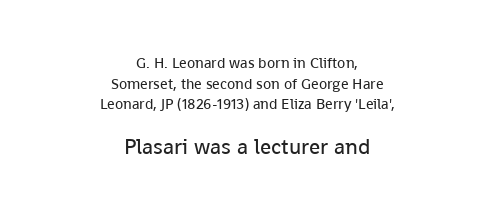
The image shows 22 px text type, upright; set centered, normal line spacing (1.37x), normal letter spacing, not underlined; the second (bottom) block is 1.47x larger.
